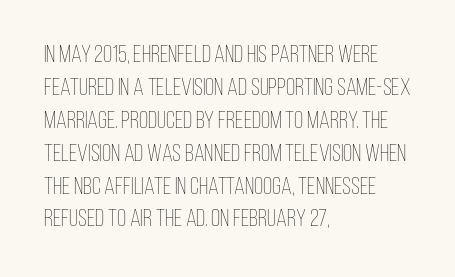
Q: Is the text bold? A: No.
Q: Is the text italic (slanted)? A: No, it is upright.
Q: Is the text underlined? A: No.
Q: How is the paragraph aligned? A: Left-aligned.
Q: Is the spacing between letters normal or unusually wide? A: Normal.
Q: Is the spacing between lines tight, normal or loose? A: Normal.
